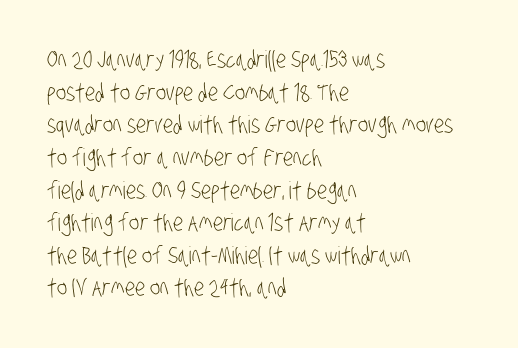
On a weight scale, this lands at 450 or below. The type is set solid horizontally, with unmodified tracking. Every row of glyphs begins at an identical x-position on the left. This rendering features lettering with no underline.
